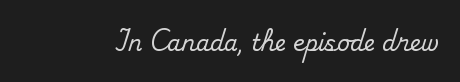
Q: Is the text italic (slanted)? A: Yes.
Q: Is the text underlined? A: No.
Q: Is the spacing between letters normal or unusually wide? A: Normal.
